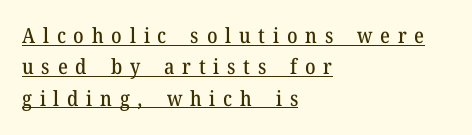
{"italic": "no", "underline": "yes", "align": "left", "line_spacing": "normal", "line_spacing_ratio": 1.49, "letter_spacing": "wide", "letter_spacing_em": 0.37, "glyph_px": 21}
